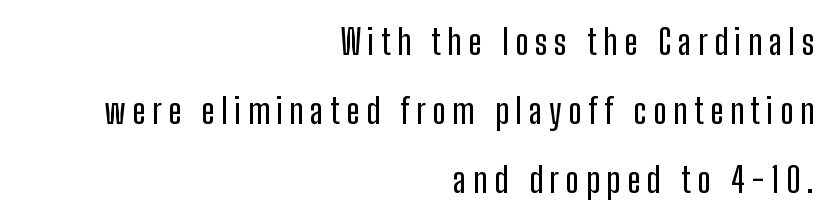
Observe the absence of serifs on each vertical stroke in this sample. The baseline area is clear. It's the straight-up-and-down kind of type. The rendering uses natural spacing where letterforms have individual widths. A student would call this right alignment; a typographer would say flush right, rag left. A typesetter would call this leading open, well beyond the default.
